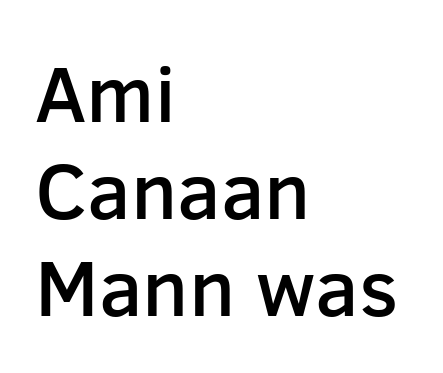
Q: Is the text bold? A: Semi-bold.
Q: Is the text italic (slanted)? A: No, it is upright.
Q: Is the typeface a serif or a sans-serif typeface? A: Sans-serif.
Q: Is the text underlined? A: No.
Q: How is the paragraph aligned? A: Left-aligned.
Q: Is the spacing between letters normal or unusually wide? A: Normal.
Q: Width (condensed, normal, or wide)? A: Normal.
Q: Stroke contrast? A: Low.
Q: x-height? A: Medium.
Q: Monospaced? A: No.
